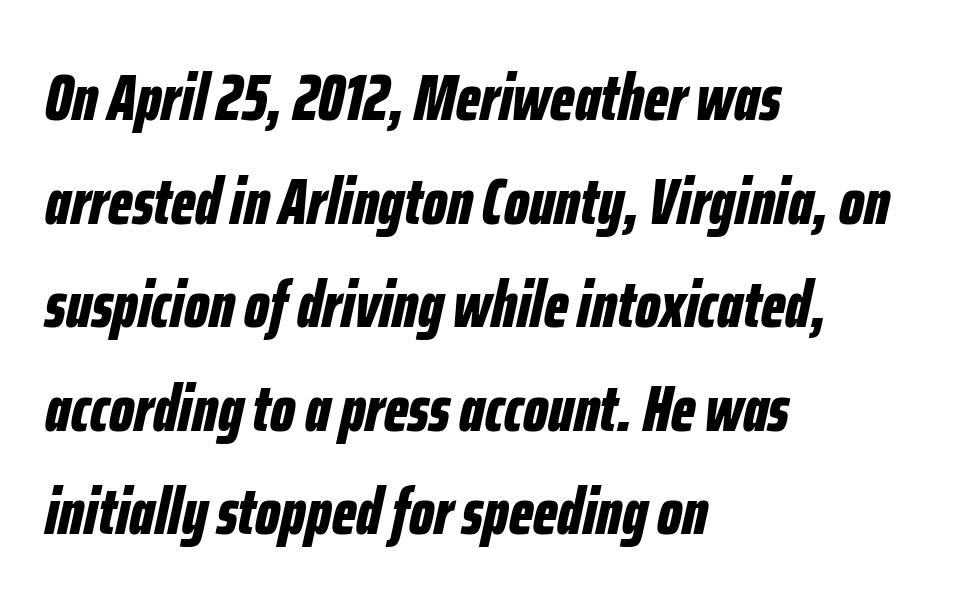
{"italic": "yes", "lean": "right", "slant_degrees": 12, "bold": "yes", "weight": "bold", "width": "condensed", "stroke_contrast": "low", "x_height": "medium", "monospaced": "no", "underline": "no", "align": "left", "line_spacing": "normal", "line_spacing_ratio": 1.57, "letter_spacing": "normal", "letter_spacing_em": 0.0, "glyph_px": 66}
